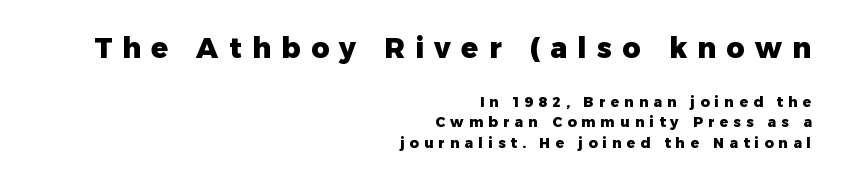
Q: Is the text bold? A: Yes.
Q: Is the text italic (slanted)? A: No, it is upright.
Q: Is the typeface a serif or a sans-serif typeface? A: Sans-serif.
Q: Is the text underlined? A: No.
Q: How is the paragraph aligned? A: Right-aligned.
Q: Is the spacing between letters normal or unusually wide? A: Unusually wide.
Q: Is the spacing between lines tight, normal or loose? A: Normal.
Q: Which block of text is set in a larger size, the first (top) or the second (bottom)? A: The first (top) one.
Q: Width (condensed, normal, or wide)? A: Normal.
Q: Stroke contrast? A: Low.
Q: x-height? A: Medium.
Q: Monospaced? A: No.
